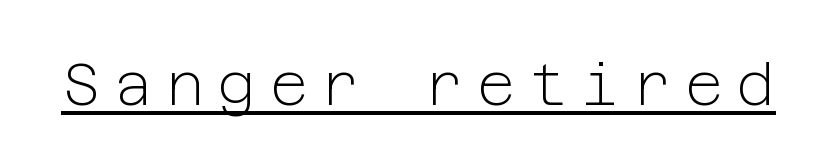
Q: Is the text bold? A: No.
Q: Is the text italic (slanted)? A: No, it is upright.
Q: Is the typeface a serif or a sans-serif typeface? A: Sans-serif.
Q: Is the text underlined? A: Yes.
Q: Is the spacing between letters normal or unusually wide? A: Unusually wide.
Q: Width (condensed, normal, or wide)? A: Normal.
Q: Stroke contrast? A: Low.
Q: x-height? A: Medium.
